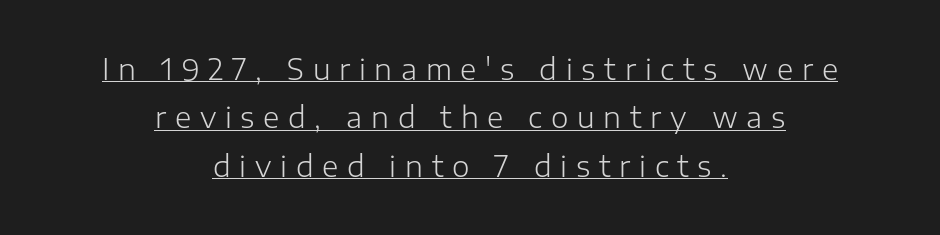
Q: Is the text bold? A: No.
Q: Is the text italic (slanted)? A: No, it is upright.
Q: Is the typeface a serif or a sans-serif typeface? A: Sans-serif.
Q: Is the text underlined? A: Yes.
Q: How is the paragraph aligned? A: Centered.
Q: Is the spacing between letters normal or unusually wide? A: Unusually wide.
Q: Width (condensed, normal, or wide)? A: Normal.
Q: Stroke contrast? A: Low.
Q: x-height? A: Medium.
Q: Monospaced? A: No.
